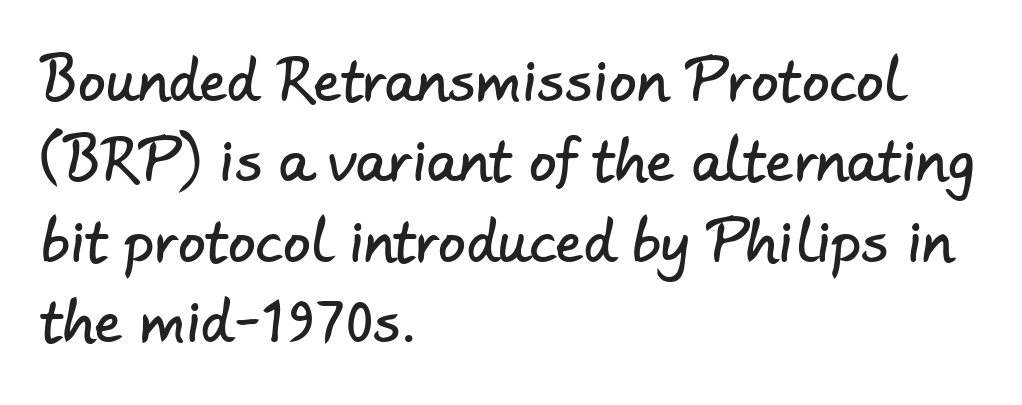
The rendering uses natural spacing where letterforms have individual widths. A sans-serif font was chosen for this passage. The line texture is even and compact thanks to regular tracking. Vertical spacing — default. The words here are not underlined.
